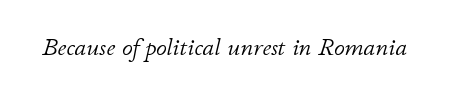
{"italic": "yes", "lean": "right", "slant_degrees": 11, "bold": "no", "underline": "no", "letter_spacing": "normal", "letter_spacing_em": 0.0, "glyph_px": 24}
